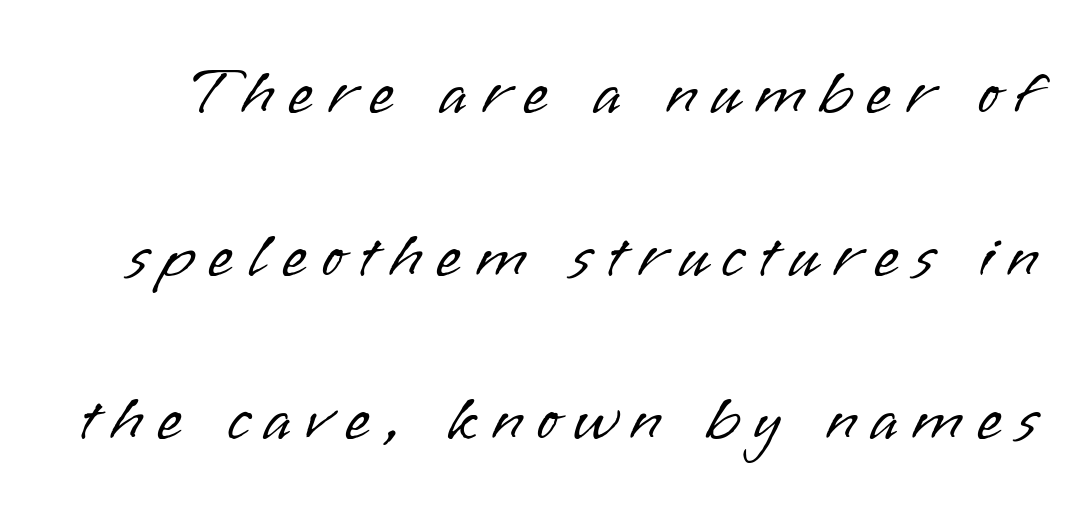
Q: Is the text bold? A: No.
Q: Is the text italic (slanted)? A: Yes.
Q: Is the typeface a serif or a sans-serif typeface? A: Sans-serif.
Q: Is the text underlined? A: No.
Q: Is the spacing between letters normal or unusually wide? A: Unusually wide.
Q: Is the spacing between lines tight, normal or loose? A: Loose.
Q: Width (condensed, normal, or wide)? A: Normal.
Q: Stroke contrast? A: Low.
Q: x-height? A: Small.
Q: Monospaced? A: No.
